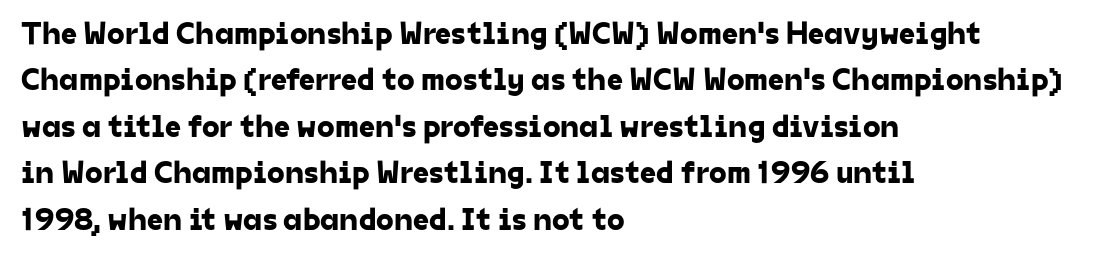
{"serif": "no", "width": "normal", "stroke_contrast": "low", "x_height": "medium", "monospaced": "no", "underline": "no", "align": "left", "line_spacing": "normal", "line_spacing_ratio": 1.45, "letter_spacing": "normal", "letter_spacing_em": 0.0, "glyph_px": 32}
